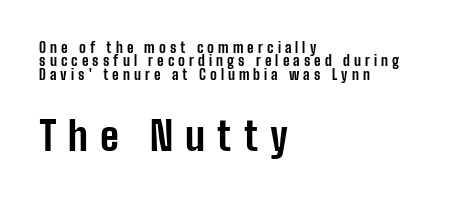
{"serif": "no", "italic": "no", "bold": "yes", "weight": "bold", "width": "condensed", "stroke_contrast": "low", "x_height": "medium", "monospaced": "no", "underline": "no", "align": "left", "line_spacing": "tight", "line_spacing_ratio": 0.95, "letter_spacing": "wide", "letter_spacing_em": 0.29, "larger_block": "second", "size_ratio": 2.86, "glyph_px": 40}
